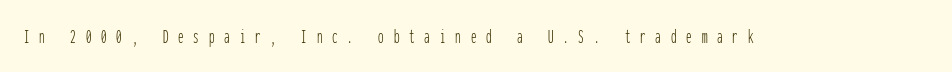
Q: Is the text bold? A: No.
Q: Is the text italic (slanted)? A: No, it is upright.
Q: Is the text underlined? A: No.
Q: Is the spacing between letters normal or unusually wide? A: Unusually wide.
